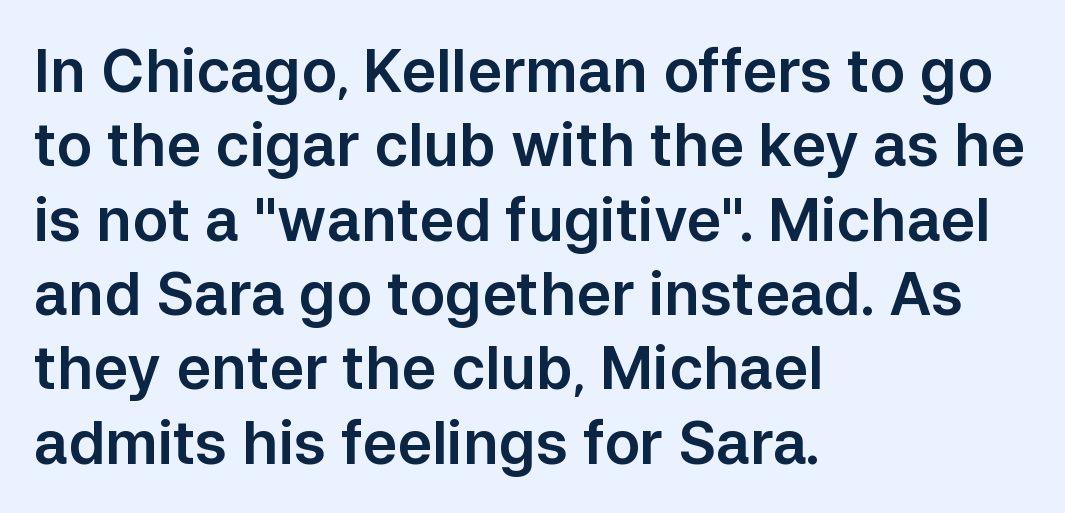
The image shows 59 px sans-serif type, upright; set left-aligned, normal line spacing (1.26x), normal letter spacing, not underlined; low stroke contrast and a medium x-height.
